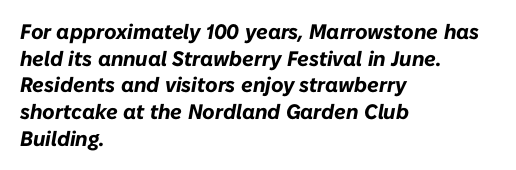
The image shows 21 px bold type, italic (leaning right); set left-aligned, normal line spacing (1.27x), normal letter spacing, not underlined.
